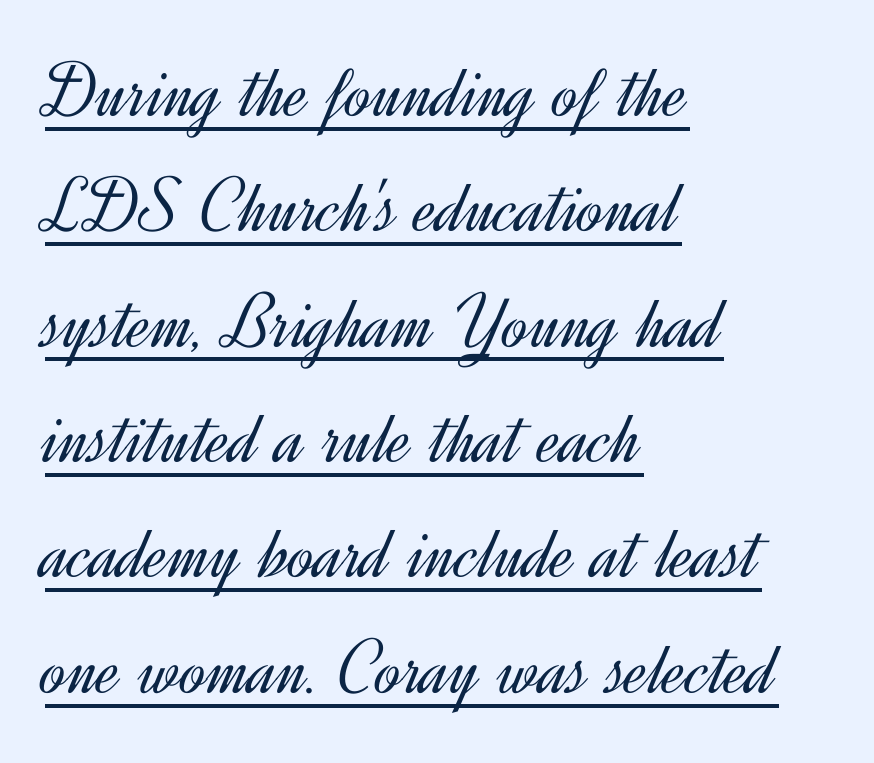
{"serif": "no", "bold": "no", "weight": "light", "width": "normal", "x_height": "small", "monospaced": "no", "underline": "yes", "align": "left", "line_spacing": "normal", "line_spacing_ratio": 1.46, "letter_spacing": "normal", "letter_spacing_em": 0.0, "glyph_px": 79}
